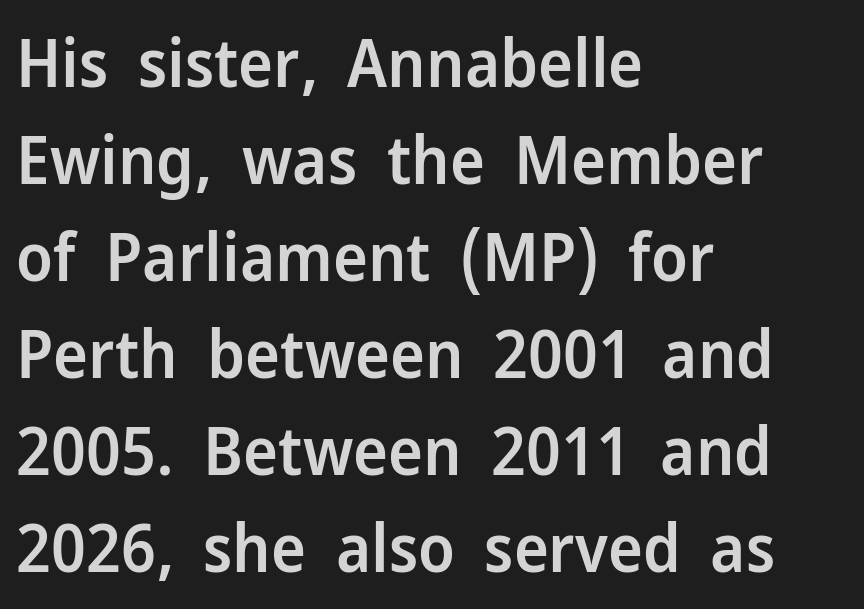
The image shows 66 px semibold sans-serif type, upright; set left-aligned, normal line spacing (1.47x), normal letter spacing, not underlined; low stroke contrast and a medium x-height.
